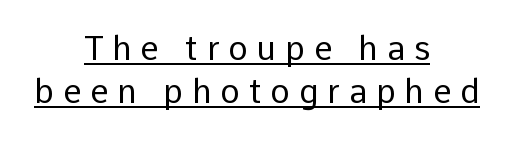
How are the letters spaced? Widely, with obvious added tracking. The rendered words wear a rule along their underside. Spacing verdict: proportional, widths tailored to each character. Line spacing here is normal. The typeface chosen for these lines omits serifs.
